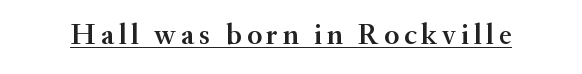
{"serif": "yes", "italic": "no", "bold": "semi", "weight": "semibold", "width": "normal", "stroke_contrast": "medium", "x_height": "small", "monospaced": "no", "underline": "yes", "glyph_px": 29}
